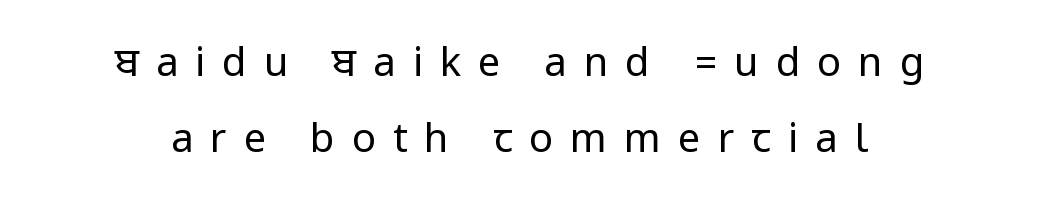
Q: Is the text bold? A: No.
Q: Is the text italic (slanted)? A: No, it is upright.
Q: Is the typeface a serif or a sans-serif typeface? A: Sans-serif.
Q: Is the text underlined? A: No.
Q: How is the paragraph aligned? A: Centered.
Q: Is the spacing between letters normal or unusually wide? A: Unusually wide.
Q: Is the spacing between lines tight, normal or loose? A: Loose.
Q: Width (condensed, normal, or wide)? A: Condensed.
Q: Stroke contrast? A: Low.
